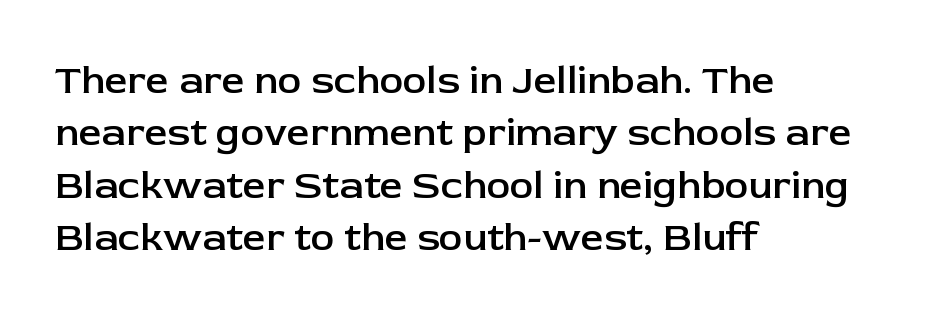
The image shows 40 px semibold sans-serif type, upright; set left-aligned, normal line spacing (1.31x), normal letter spacing, not underlined; low stroke contrast and a medium x-height.
